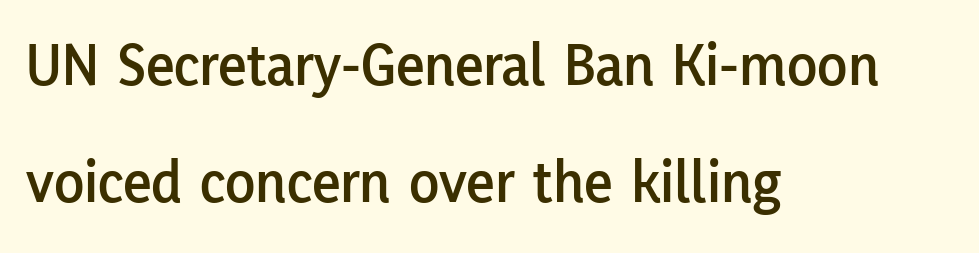
Students, note that the glyphs here touch the page at normal intervals. Designer's note — italics off, roman on. Descender tails drop into unmarked territory. Here the designer chose a conventional face with non-uniform glyph widths. Visually the block forms a straight wall on the left and a jagged coastline on the right. The typeface chosen for these lines omits serifs.
